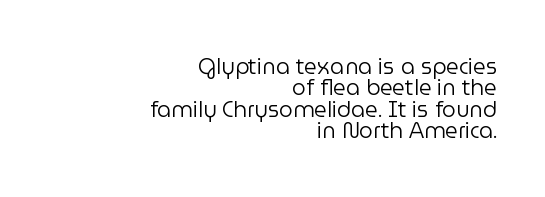
The image shows 22 px text type, upright; set right-aligned, tight line spacing (0.97x), normal letter spacing, not underlined.
